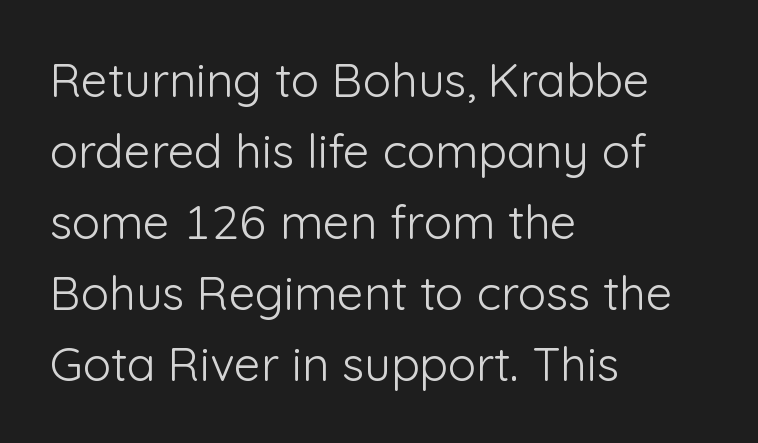
The image shows 47 px light sans-serif type, upright; set left-aligned, normal line spacing (1.51x), normal letter spacing, not underlined; low stroke contrast and a medium x-height.
